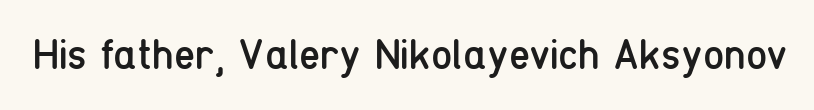
{"serif": "no", "italic": "no", "bold": "no", "weight": "regular", "width": "condensed", "stroke_contrast": "low", "x_height": "medium", "monospaced": "no", "underline": "no", "letter_spacing": "normal", "letter_spacing_em": 0.0, "glyph_px": 43}
